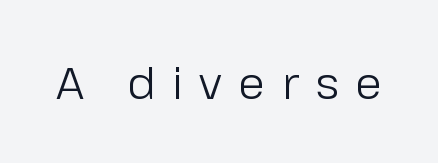
Q: Is the text bold? A: No.
Q: Is the text italic (slanted)? A: No, it is upright.
Q: Is the typeface a serif or a sans-serif typeface? A: Sans-serif.
Q: Is the text underlined? A: No.
Q: Is the spacing between letters normal or unusually wide? A: Unusually wide.
Q: Width (condensed, normal, or wide)? A: Normal.
Q: Stroke contrast? A: Low.
Q: x-height? A: Medium.
Q: Monospaced? A: No.
